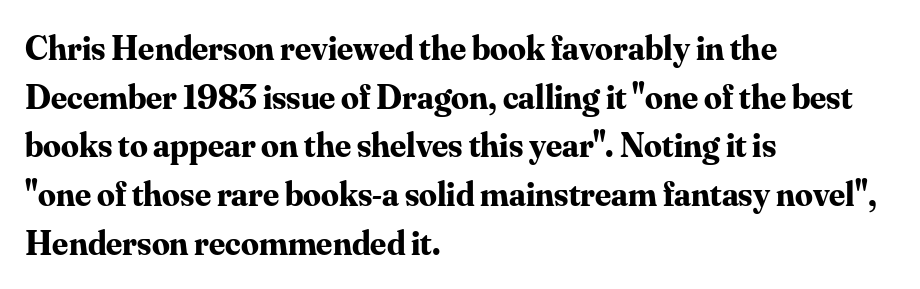
Q: Is the text bold? A: Yes.
Q: Is the text italic (slanted)? A: No, it is upright.
Q: Is the typeface a serif or a sans-serif typeface? A: Serif.
Q: Is the text underlined? A: No.
Q: How is the paragraph aligned? A: Left-aligned.
Q: Is the spacing between letters normal or unusually wide? A: Normal.
Q: Is the spacing between lines tight, normal or loose? A: Normal.
Q: Width (condensed, normal, or wide)? A: Normal.
Q: Stroke contrast? A: Medium.
Q: x-height? A: Small.
Q: Monospaced? A: No.
